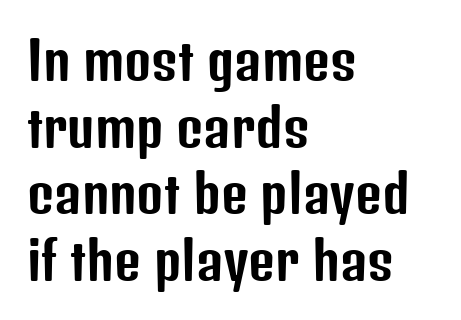
A normal amount of white space separates one row of letters from the next. Looks like regular typesetting: each glyph gets only the width it needs. Stroke terminals: plain, sans-serif. Is the block centered? No — it sits flush against the left margin.
